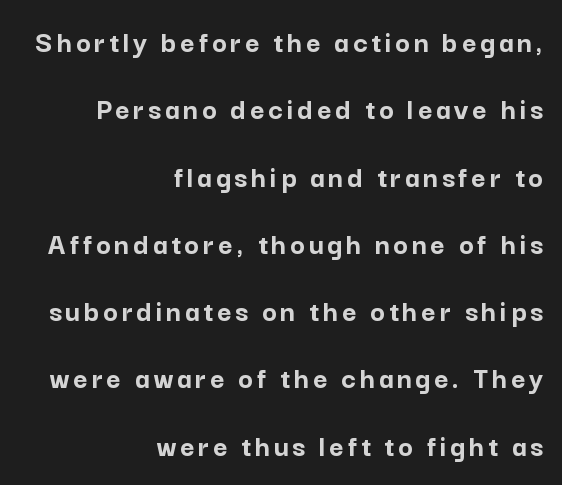
Q: Is the text bold? A: Yes.
Q: Is the text italic (slanted)? A: No, it is upright.
Q: Is the typeface a serif or a sans-serif typeface? A: Sans-serif.
Q: Is the text underlined? A: No.
Q: How is the paragraph aligned? A: Right-aligned.
Q: Is the spacing between lines tight, normal or loose? A: Loose.
Q: Width (condensed, normal, or wide)? A: Normal.
Q: Stroke contrast? A: Low.
Q: x-height? A: Medium.
Q: Monospaced? A: No.
